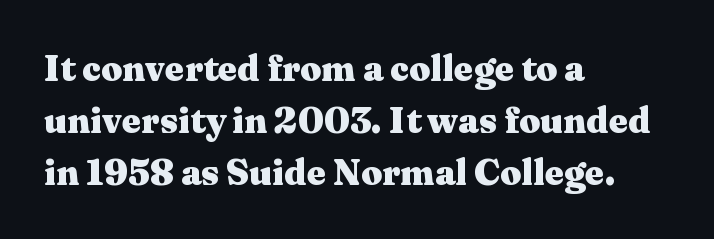
{"serif": "yes", "italic": "no", "bold": "yes", "weight": "heavy", "width": "wide", "stroke_contrast": "medium", "x_height": "medium", "monospaced": "no", "underline": "no", "align": "left", "line_spacing": "normal", "line_spacing_ratio": 1.4, "letter_spacing": "normal", "letter_spacing_em": 0.0, "glyph_px": 37}
